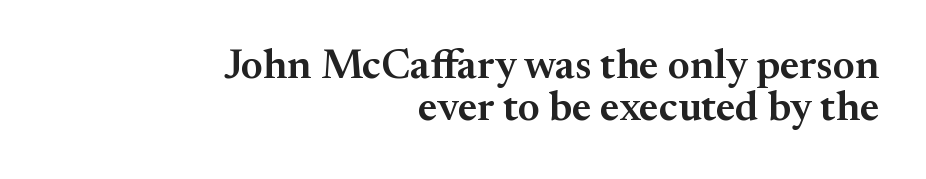
The image shows 42 px semibold serif type, upright; set right-aligned, tight line spacing (1.0x), normal letter spacing, not underlined; medium stroke contrast and a small x-height.
